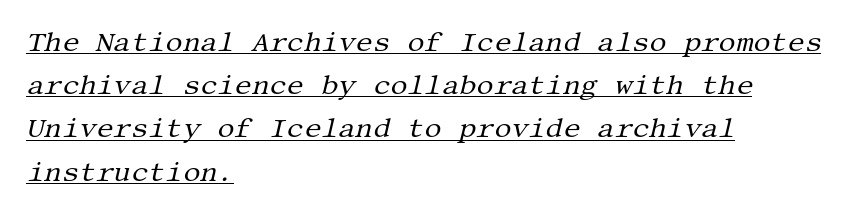
Q: Is the text bold? A: No.
Q: Is the text italic (slanted)? A: Yes, it leans right by about 13 degrees.
Q: Is the text underlined? A: Yes.
Q: How is the paragraph aligned? A: Left-aligned.
Q: Is the spacing between letters normal or unusually wide? A: Normal.
Q: Is the spacing between lines tight, normal or loose? A: Normal.
